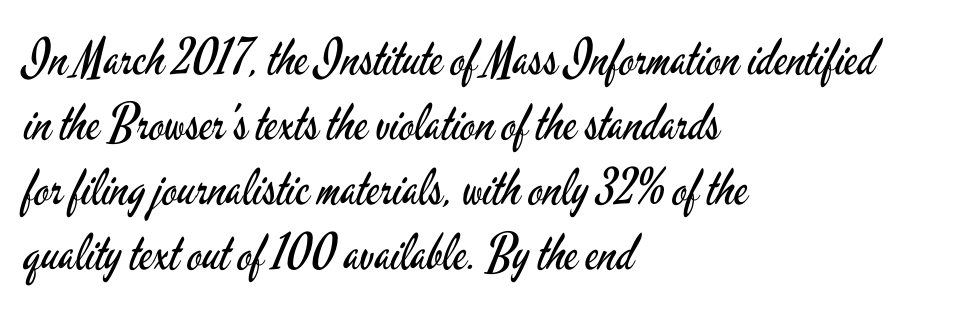
Q: Is the text bold? A: No.
Q: Is the text italic (slanted)? A: Yes.
Q: Is the typeface a serif or a sans-serif typeface? A: Sans-serif.
Q: Is the text underlined? A: No.
Q: How is the paragraph aligned? A: Left-aligned.
Q: Is the spacing between letters normal or unusually wide? A: Normal.
Q: Is the spacing between lines tight, normal or loose? A: Normal.
Q: Width (condensed, normal, or wide)? A: Condensed.
Q: Stroke contrast? A: Low.
Q: x-height? A: Small.
Q: Monospaced? A: No.
